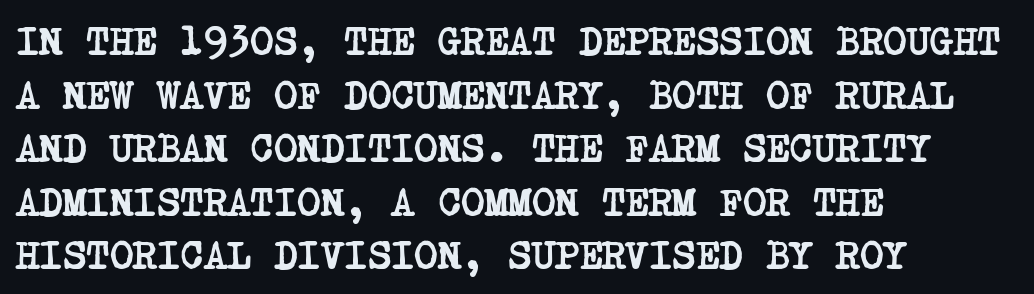
{"serif": "yes", "bold": "yes", "weight": "semibold", "width": "condensed", "stroke_contrast": "low", "x_height": "large", "underline": "no", "align": "left", "line_spacing": "normal", "line_spacing_ratio": 1.34, "letter_spacing": "normal", "letter_spacing_em": 0.0, "glyph_px": 40}
